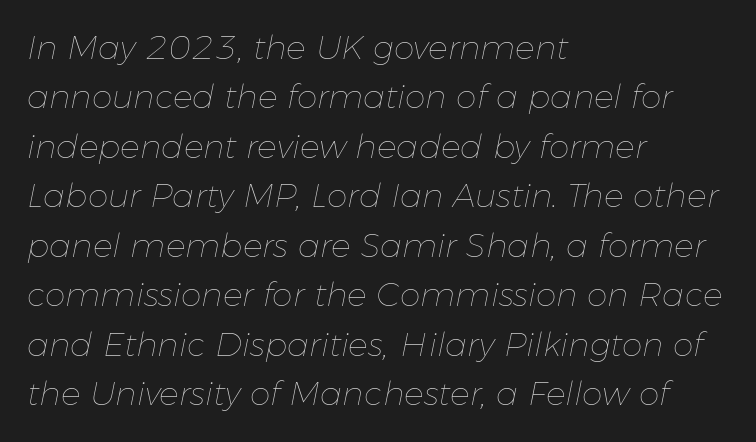
{"italic": "yes", "lean": "right", "slant_degrees": 11, "bold": "no", "weight": "thin", "width": "normal", "stroke_contrast": "low", "x_height": "medium", "monospaced": "no", "underline": "no", "align": "left", "line_spacing": "normal", "line_spacing_ratio": 1.5, "letter_spacing": "normal", "letter_spacing_em": 0.0, "glyph_px": 33}
